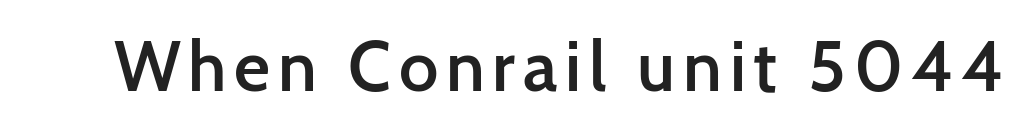
Q: Is the text bold? A: Semi-bold.
Q: Is the text italic (slanted)? A: No, it is upright.
Q: Is the typeface a serif or a sans-serif typeface? A: Sans-serif.
Q: Is the text underlined? A: No.
Q: Width (condensed, normal, or wide)? A: Normal.
Q: Stroke contrast? A: Low.
Q: x-height? A: Medium.
Q: Monospaced? A: No.
